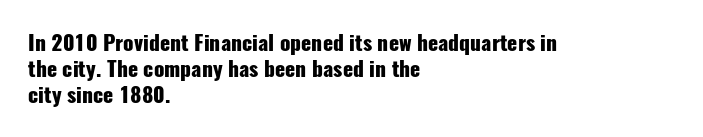
{"italic": "no", "bold": "yes", "underline": "no", "align": "left", "line_spacing_ratio": 1.23, "letter_spacing": "normal", "letter_spacing_em": 0.0, "glyph_px": 21}
